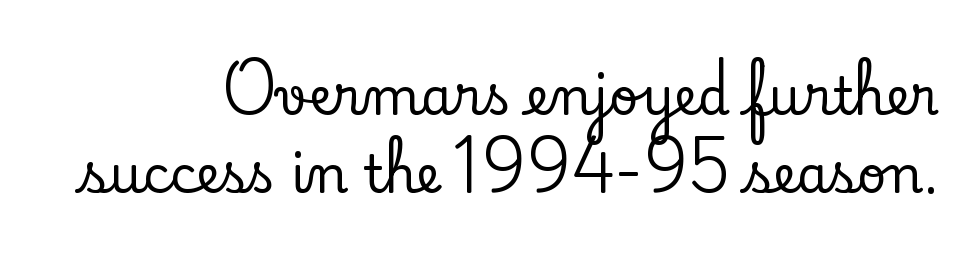
{"serif": "yes", "italic": "no", "width": "normal", "stroke_contrast": "low", "x_height": "small", "monospaced": "no", "underline": "no", "line_spacing": "normal", "line_spacing_ratio": 1.52, "letter_spacing": "normal", "letter_spacing_em": 0.0, "glyph_px": 51}
